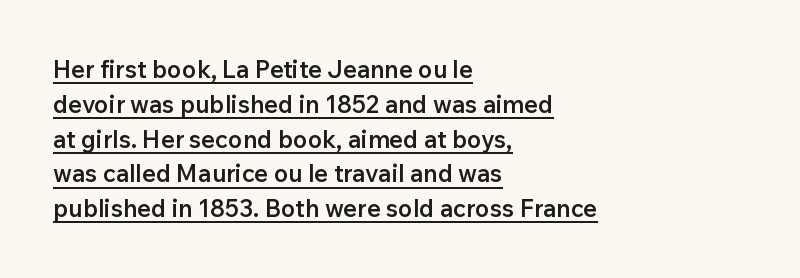
Q: Is the text bold? A: Semi-bold.
Q: Is the text italic (slanted)? A: No, it is upright.
Q: Is the text underlined? A: Yes.
Q: How is the paragraph aligned? A: Left-aligned.
Q: Is the spacing between letters normal or unusually wide? A: Normal.
Q: Is the spacing between lines tight, normal or loose? A: Normal.
